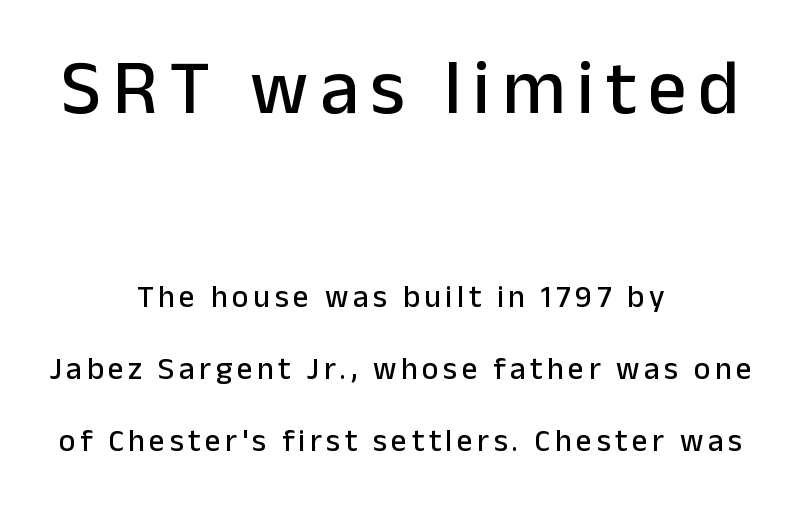
Q: Is the text italic (slanted)? A: No, it is upright.
Q: Is the typeface a serif or a sans-serif typeface? A: Sans-serif.
Q: Is the text underlined? A: No.
Q: How is the paragraph aligned? A: Centered.
Q: Is the spacing between lines tight, normal or loose? A: Loose.
Q: Which block of text is set in a larger size, the first (top) or the second (bottom)? A: The first (top) one.
Q: Width (condensed, normal, or wide)? A: Normal.
Q: Stroke contrast? A: Low.
Q: x-height? A: Medium.
Q: Monospaced? A: No.
